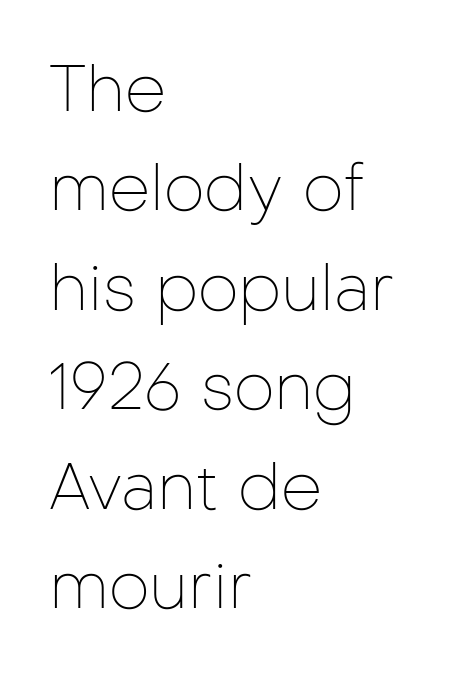
The image shows 65 px thin sans-serif type, upright; set left-aligned, normal line spacing (1.53x), normal letter spacing, not underlined; low stroke contrast and a medium x-height.
